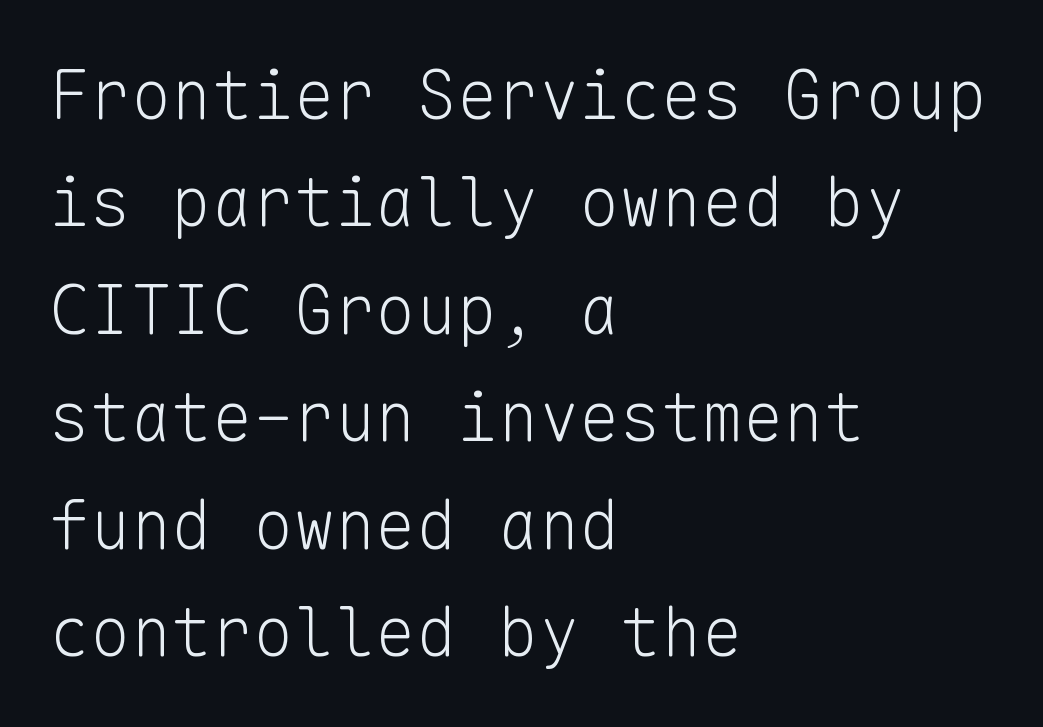
The image shows 68 px light sans-serif type, upright, monospaced; set left-aligned, normal line spacing (1.58x), normal letter spacing, not underlined; low stroke contrast and a medium x-height.
